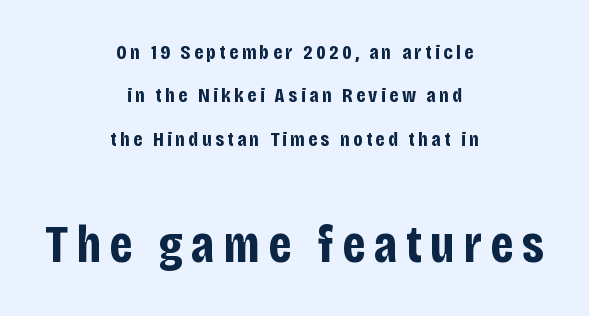
Italic: no, the glyphs are upright roman. Caption: upper text group reduced, lower text group enlarged. Type without underlining. The face used here is a sans, in the tradition of grotesques and geometrics. Is the type bold? Yes — the strokes are clearly thick and heavy. Quick note: interline space is abundant.
